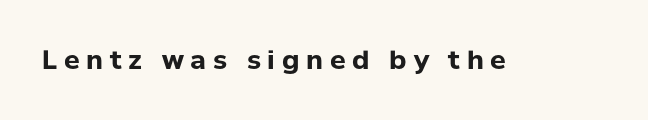
Q: Is the text bold? A: Yes.
Q: Is the text italic (slanted)? A: No, it is upright.
Q: Is the text underlined? A: No.
Q: Is the spacing between letters normal or unusually wide? A: Unusually wide.
